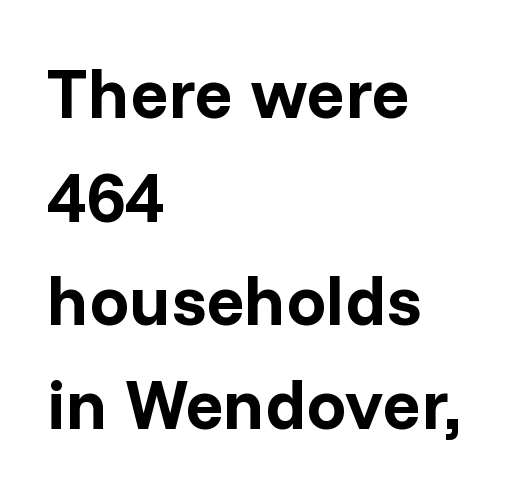
Q: Is the text bold? A: Yes.
Q: Is the text italic (slanted)? A: No, it is upright.
Q: Is the typeface a serif or a sans-serif typeface? A: Sans-serif.
Q: Is the text underlined? A: No.
Q: How is the paragraph aligned? A: Left-aligned.
Q: Is the spacing between letters normal or unusually wide? A: Normal.
Q: Is the spacing between lines tight, normal or loose? A: Normal.
Q: Width (condensed, normal, or wide)? A: Normal.
Q: Stroke contrast? A: Low.
Q: x-height? A: Medium.
Q: Monospaced? A: No.
